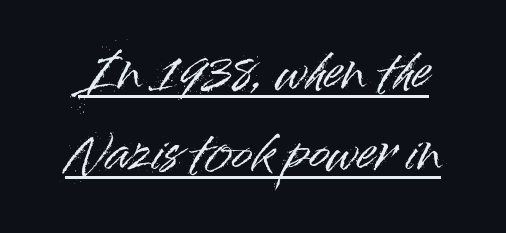
Each new line begins a customary step beneath the previous one. Varying glyph widths throughout — classic text-font behaviour. Type style note: lacks serifs. The letterforms sit shoulder to shoulder at normal distance.
